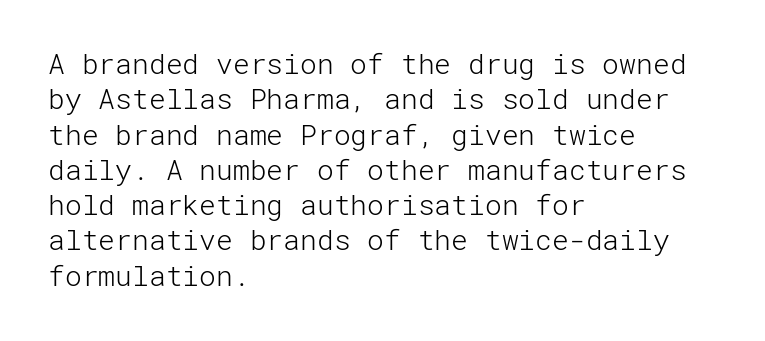
The rendering uses a moderate line-height, typical for paragraphs. The type sits square on the baseline with zero lean. Short and long lines alike share a common starting point at left. Nobody drew a line under any word here. Spacing between characters is what you'd get straight out of the box.
